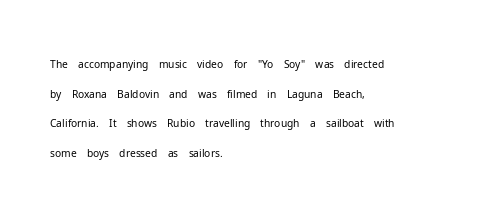
Q: Is the text bold? A: No.
Q: Is the text italic (slanted)? A: No, it is upright.
Q: Is the text underlined? A: No.
Q: How is the paragraph aligned? A: Left-aligned.
Q: Is the spacing between letters normal or unusually wide? A: Normal.
Q: Is the spacing between lines tight, normal or loose? A: Normal.
